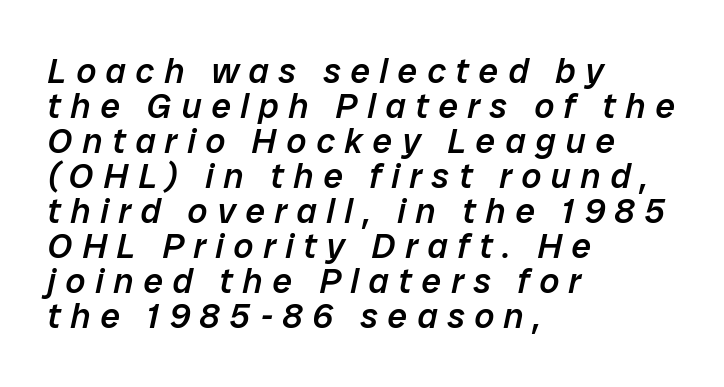
Q: Is the text bold? A: Semi-bold.
Q: Is the text italic (slanted)? A: Yes, it leans right by about 12 degrees.
Q: Is the text underlined? A: No.
Q: How is the paragraph aligned? A: Left-aligned.
Q: Is the spacing between letters normal or unusually wide? A: Unusually wide.
Q: Is the spacing between lines tight, normal or loose? A: Tight.
Q: Width (condensed, normal, or wide)? A: Normal.
Q: Stroke contrast? A: Low.
Q: x-height? A: Medium.
Q: Monospaced? A: No.
